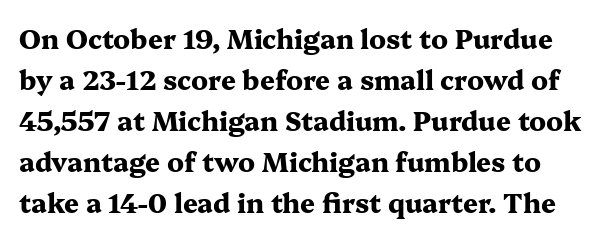
Q: Is the text bold? A: Yes.
Q: Is the text italic (slanted)? A: No, it is upright.
Q: Is the text underlined? A: No.
Q: Is the spacing between letters normal or unusually wide? A: Normal.
Q: Is the spacing between lines tight, normal or loose? A: Normal.
